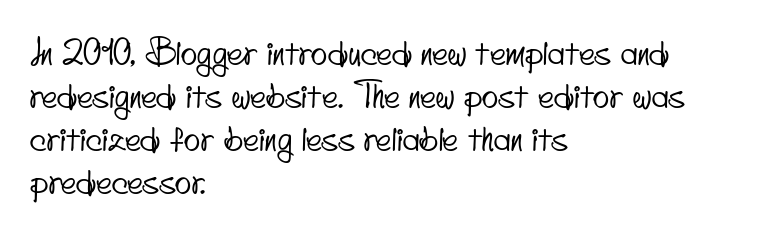
{"serif": "no", "width": "condensed", "stroke_contrast": "low", "x_height": "small", "monospaced": "no", "underline": "no", "align": "left", "line_spacing": "normal", "line_spacing_ratio": 1.26, "letter_spacing": "normal", "letter_spacing_em": 0.0, "glyph_px": 34}
